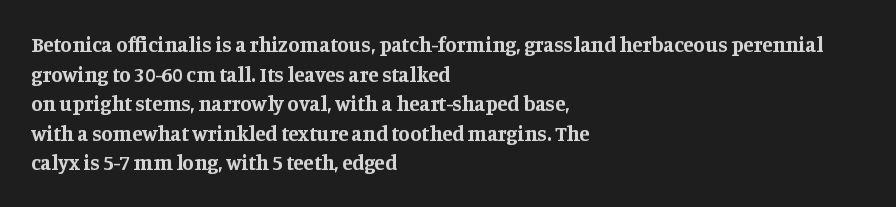
{"italic": "no", "bold": "yes", "underline": "no", "align": "left", "line_spacing": "normal", "line_spacing_ratio": 1.41, "letter_spacing": "normal", "letter_spacing_em": 0.0, "glyph_px": 21}
